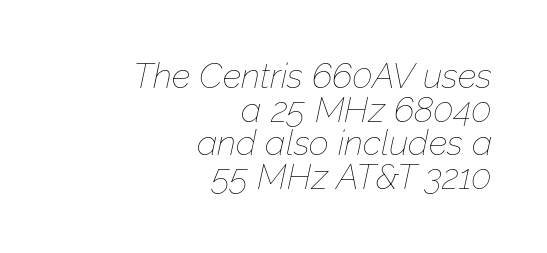
The rendering keeps characters at their native spacing. The letters advance in unequal steps, a hallmark of proportional type. Think standard paragraph weight, or any step lighter than that. The glyphs look as if they've been sheared to an angle. The block of text is dense from top to bottom, with scant space between rows. Unmarked baselines from the first word to the last.
